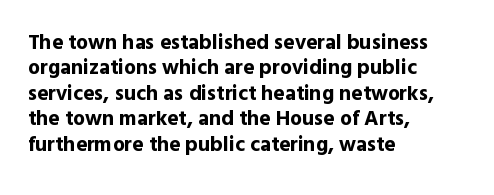
{"italic": "no", "bold": "yes", "underline": "no", "align": "left", "line_spacing_ratio": 1.21, "letter_spacing": "normal", "letter_spacing_em": 0.0, "glyph_px": 21}
